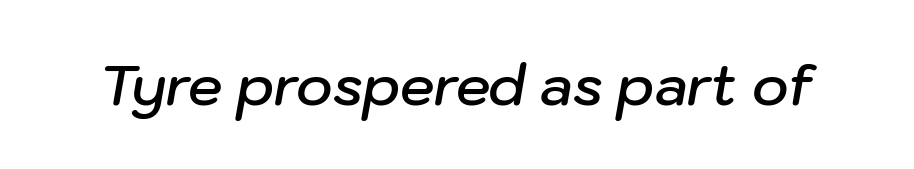
Observe the lean: these are italic letterforms. Proportional: the letters do not fall into vertical columns. Nobody drew a line under any word here. The face used here is a semibold: visibly heavier than regular, lighter than bold. Between one letter and the next there's only the usual sliver of space.
